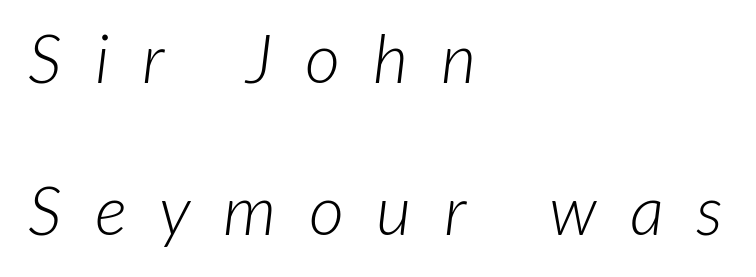
Q: Is the text bold? A: No.
Q: Is the text italic (slanted)? A: Yes, it leans right by about 7 degrees.
Q: Is the text underlined? A: No.
Q: How is the paragraph aligned? A: Left-aligned.
Q: Is the spacing between letters normal or unusually wide? A: Unusually wide.
Q: Is the spacing between lines tight, normal or loose? A: Loose.
Q: Width (condensed, normal, or wide)? A: Normal.
Q: Stroke contrast? A: Low.
Q: x-height? A: Medium.
Q: Monospaced? A: No.
